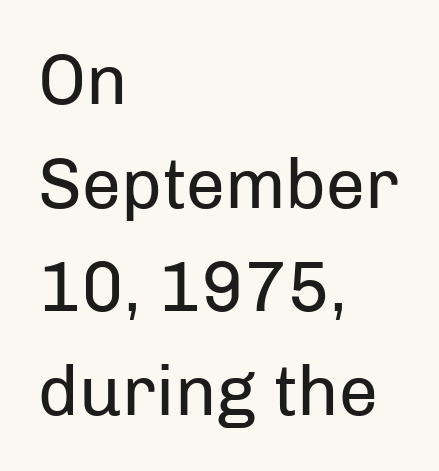
{"serif": "no", "italic": "no", "bold": "no", "weight": "regular", "width": "normal", "stroke_contrast": "low", "x_height": "medium", "monospaced": "no", "underline": "no", "align": "left", "line_spacing": "normal", "line_spacing_ratio": 1.48, "letter_spacing": "normal", "letter_spacing_em": 0.0, "glyph_px": 70}
